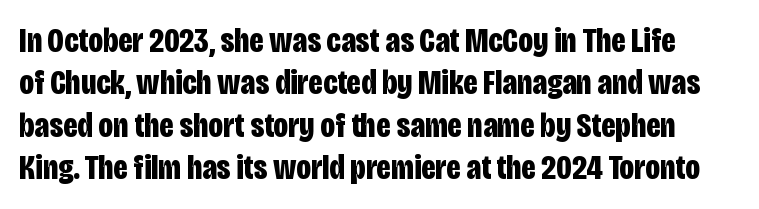
Q: Is the text bold? A: Yes.
Q: Is the text italic (slanted)? A: No, it is upright.
Q: Is the typeface a serif or a sans-serif typeface? A: Sans-serif.
Q: Is the text underlined? A: No.
Q: Is the spacing between letters normal or unusually wide? A: Normal.
Q: Width (condensed, normal, or wide)? A: Condensed.
Q: Stroke contrast? A: Low.
Q: x-height? A: Large.
Q: Monospaced? A: No.
